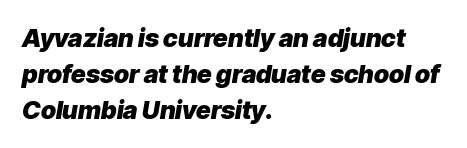
The image shows 25 px bold type, italic (leaning right); set left-aligned, normal line spacing (1.44x), normal letter spacing, not underlined.
